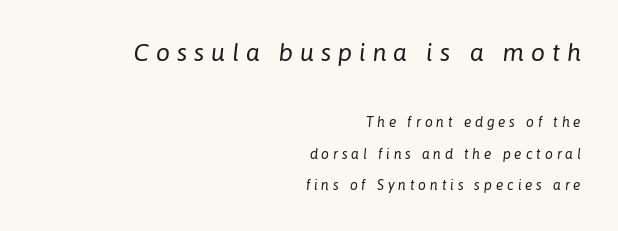
The image shows 25 px text type, italic (leaning right); set right-aligned, loose line spacing (2.25x), unusually wide letter spacing (+0.27 em), not underlined; the first (top) block is 1.79x larger.
